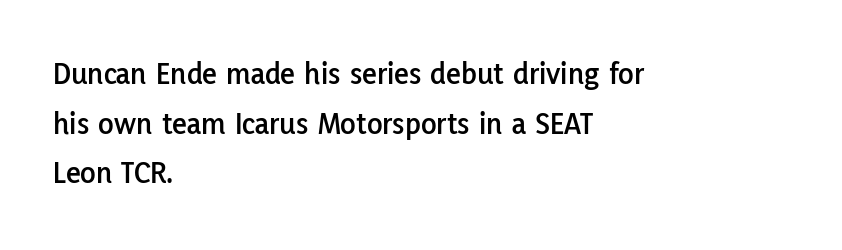
Normally led — the rows are evenly, conventionally spaced. The letters advance in unequal steps, a hallmark of proportional type. Honestly, the letter spacing is just normal — you wouldn't notice it. Short and long lines alike share a common starting point at left.
